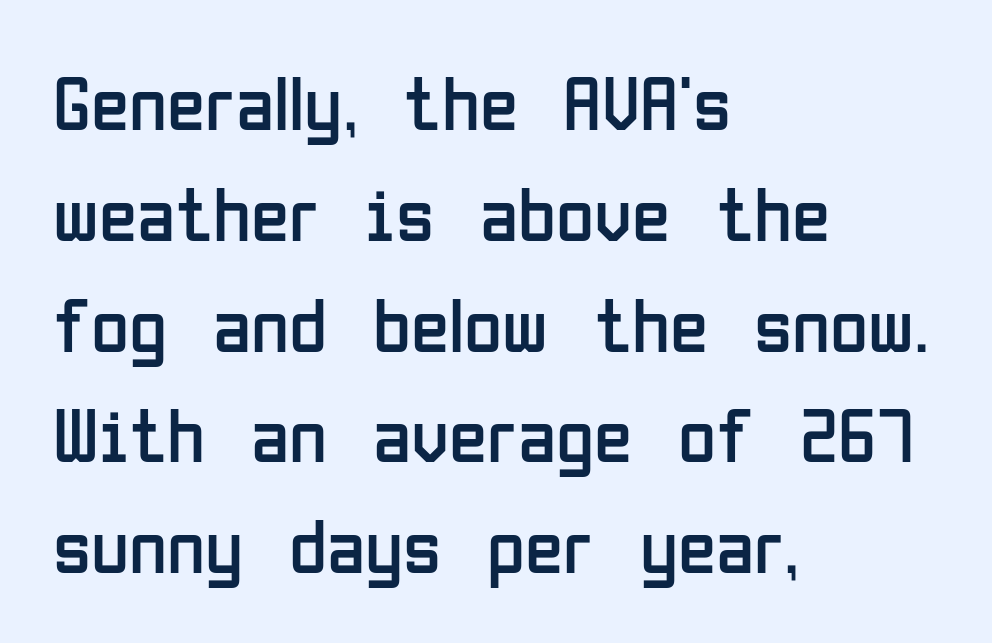
Q: Is the text bold? A: No.
Q: Is the text italic (slanted)? A: No, it is upright.
Q: Is the typeface a serif or a sans-serif typeface? A: Sans-serif.
Q: Is the text underlined? A: No.
Q: How is the paragraph aligned? A: Left-aligned.
Q: Is the spacing between letters normal or unusually wide? A: Normal.
Q: Is the spacing between lines tight, normal or loose? A: Normal.
Q: Width (condensed, normal, or wide)? A: Condensed.
Q: Stroke contrast? A: Low.
Q: x-height? A: Medium.
Q: Monospaced? A: No.
